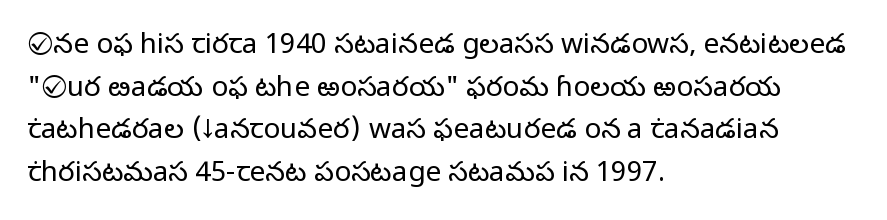
{"serif": "no", "italic": "no", "bold": "no", "weight": "light", "width": "normal", "stroke_contrast": "low", "x_height": "medium", "monospaced": "no", "underline": "no", "align": "left", "line_spacing": "normal", "line_spacing_ratio": 1.52, "letter_spacing": "normal", "letter_spacing_em": 0.0, "glyph_px": 28}
